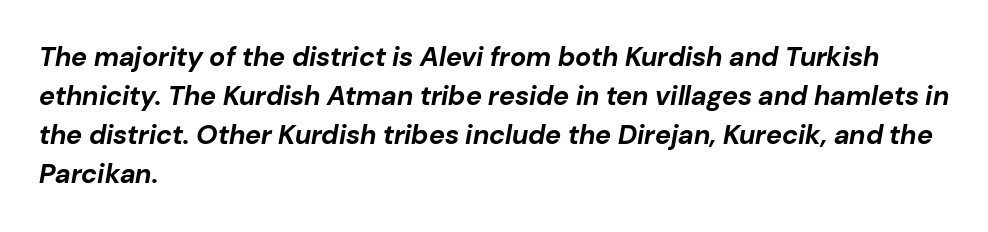
{"italic": "yes", "lean": "right", "slant_degrees": 10, "bold": "yes", "underline": "no", "align": "left", "line_spacing": "normal", "line_spacing_ratio": 1.45, "letter_spacing": "normal", "letter_spacing_em": 0.0, "glyph_px": 27}
